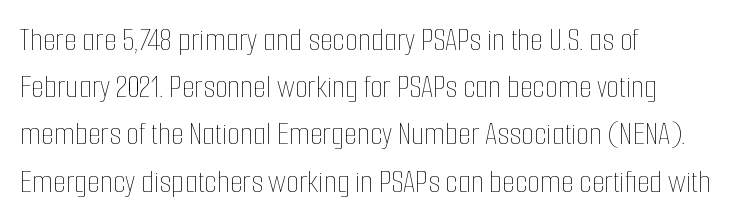
The image shows 33 px thin, condensed type, upright; set left-aligned, normal line spacing (1.43x), normal letter spacing, not underlined; low stroke contrast and a medium x-height.
